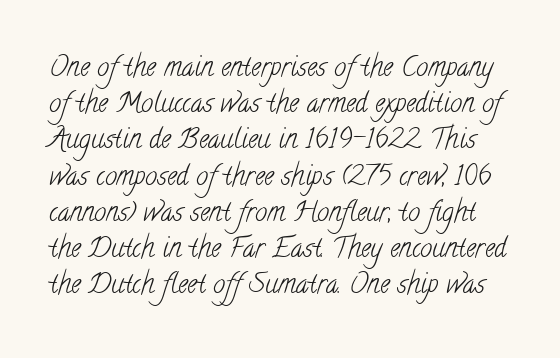
Q: Is the text bold? A: No.
Q: Is the text underlined? A: No.
Q: Is the spacing between letters normal or unusually wide? A: Normal.
Q: Is the spacing between lines tight, normal or loose? A: Normal.
